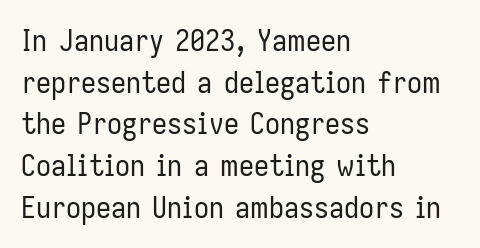
Italic? Not at all — the glyphs are vertical. Are there feet on the stems? There aren't — it's a sans. Each line starts at the same left margin while the right side varies. Default kerning and tracking; the words read as compact shapes. Stems and bowls with no extra thickness — not bold.
